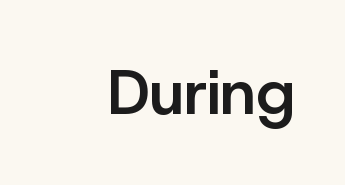
The passage shown is typed in a proportional face where columns would drift. Decoration check: the copy has no underline. Tracking here is standard; glyphs follow each other at the usual distance. Serif or sans? Sans — the stroke terminals are bare.
